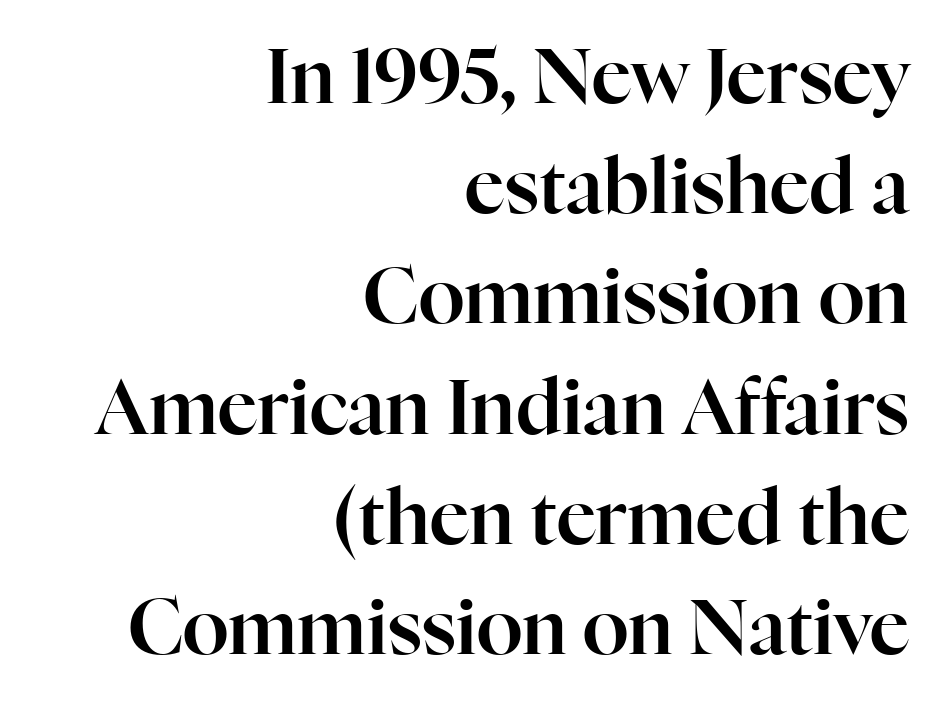
The image shows 76 px serif type, upright; set right-aligned, normal line spacing (1.45x), normal letter spacing, not underlined; high stroke contrast and a medium x-height.
